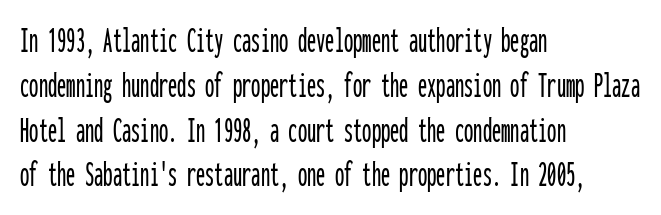
{"serif": "no", "italic": "no", "width": "condensed", "stroke_contrast": "low", "x_height": "medium", "monospaced": "yes", "underline": "no", "align": "left", "line_spacing_ratio": 1.21, "letter_spacing": "normal", "letter_spacing_em": 0.0, "glyph_px": 37}
